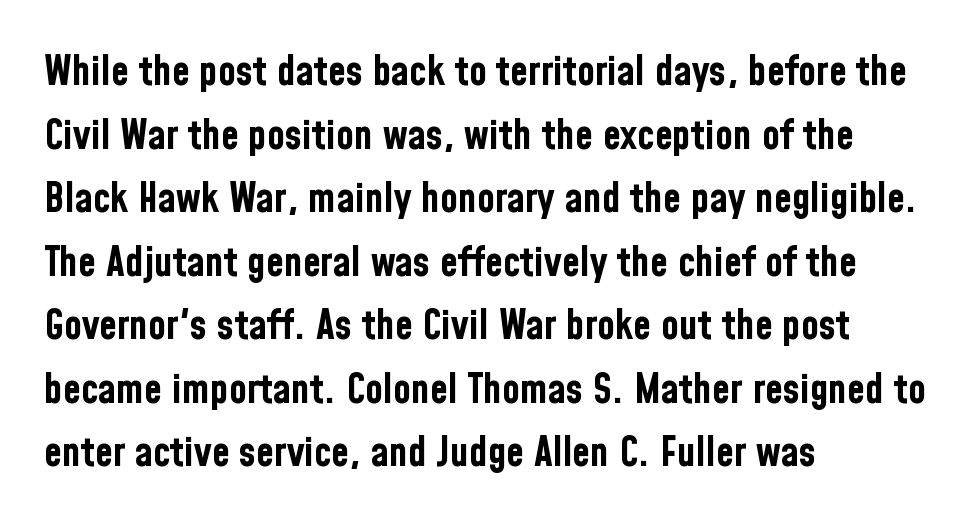
Q: Is the text bold? A: Yes.
Q: Is the text italic (slanted)? A: No, it is upright.
Q: Is the typeface a serif or a sans-serif typeface? A: Sans-serif.
Q: Is the text underlined? A: No.
Q: How is the paragraph aligned? A: Left-aligned.
Q: Is the spacing between letters normal or unusually wide? A: Normal.
Q: Is the spacing between lines tight, normal or loose? A: Normal.
Q: Width (condensed, normal, or wide)? A: Condensed.
Q: Stroke contrast? A: Low.
Q: x-height? A: Medium.
Q: Monospaced? A: No.
